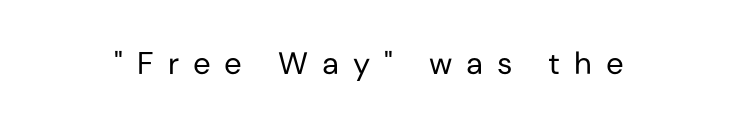
Posture: upright roman. The baseline area is clear. Display-style spreading of the glyphs; the letterfit is very open. These lines are rendered in a variable-pitch font.
